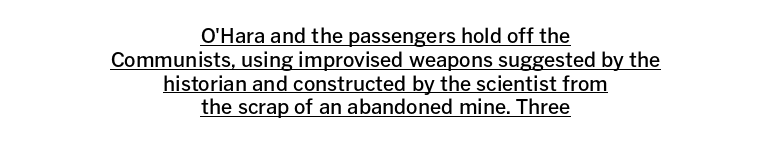
Q: Is the text bold? A: Semi-bold.
Q: Is the text italic (slanted)? A: No, it is upright.
Q: Is the text underlined? A: Yes.
Q: How is the paragraph aligned? A: Centered.
Q: Is the spacing between letters normal or unusually wide? A: Normal.
